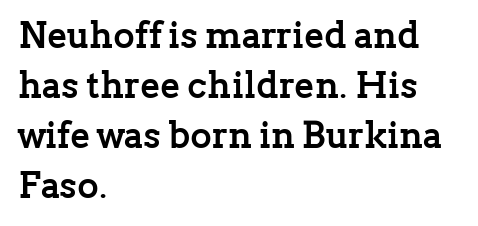
The image shows 37 px semibold serif type, upright; set left-aligned, normal line spacing (1.35x), normal letter spacing, not underlined; low stroke contrast and a medium x-height.
